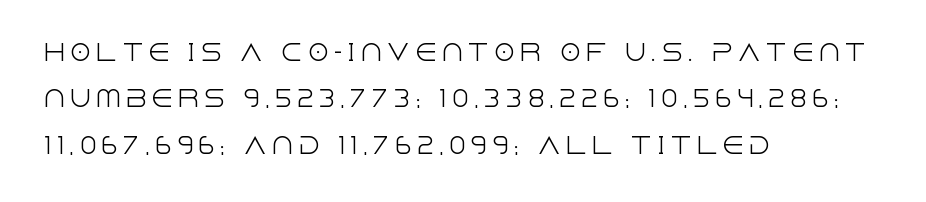
Q: Is the text bold? A: No.
Q: Is the text italic (slanted)? A: No, it is upright.
Q: Is the text underlined? A: No.
Q: How is the paragraph aligned? A: Left-aligned.
Q: Is the spacing between lines tight, normal or loose? A: Loose.
